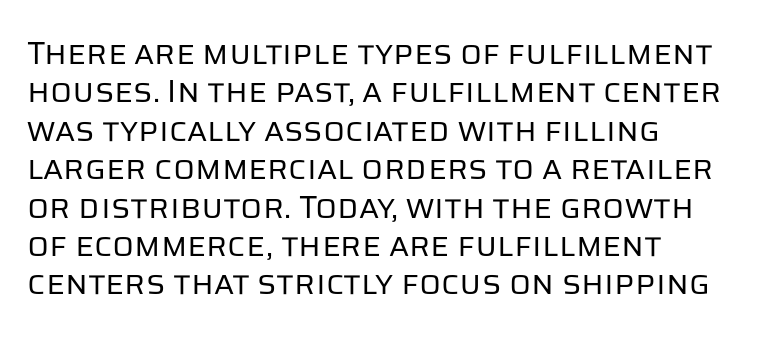
If you drew a ruler down the left edge, every line would touch it. Check the space under the baseline: it is left empty. Caption: face not bold, strokes unweighted. Do the characters align in a grid? No, the font is proportional.
